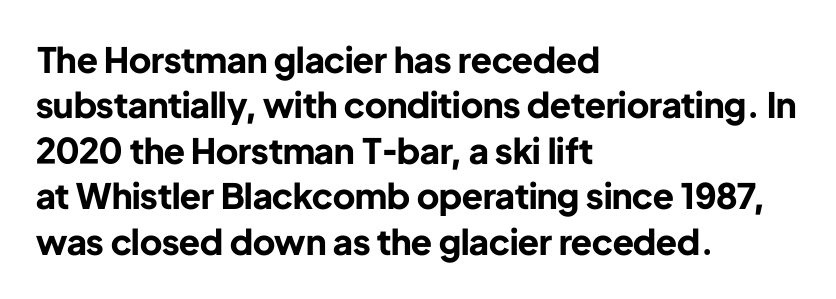
Q: Is the text bold? A: Yes.
Q: Is the text italic (slanted)? A: No, it is upright.
Q: Is the typeface a serif or a sans-serif typeface? A: Sans-serif.
Q: Is the text underlined? A: No.
Q: How is the paragraph aligned? A: Left-aligned.
Q: Is the spacing between letters normal or unusually wide? A: Normal.
Q: Is the spacing between lines tight, normal or loose? A: Normal.
Q: Width (condensed, normal, or wide)? A: Normal.
Q: Stroke contrast? A: Low.
Q: x-height? A: Medium.
Q: Monospaced? A: No.
